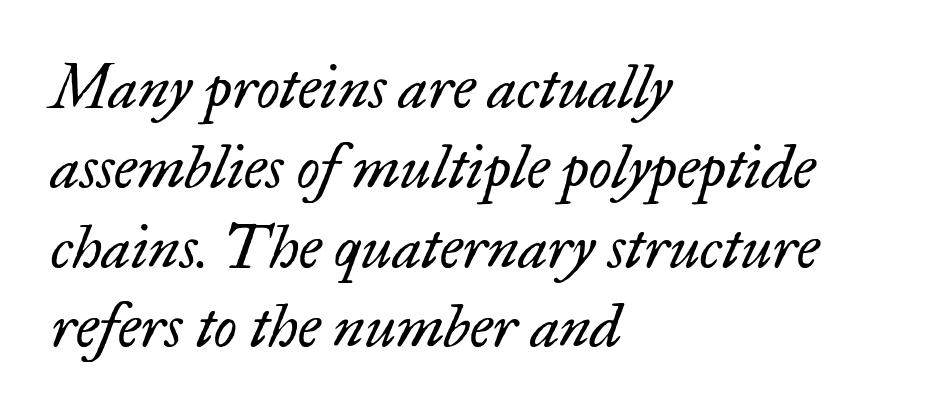
{"serif": "yes", "italic": "yes", "lean": "right", "slant_degrees": 17, "bold": "no", "weight": "regular", "width": "normal", "stroke_contrast": "low", "x_height": "small", "monospaced": "no", "underline": "no", "align": "left", "line_spacing": "normal", "line_spacing_ratio": 1.33, "letter_spacing": "normal", "letter_spacing_em": 0.0, "glyph_px": 60}
